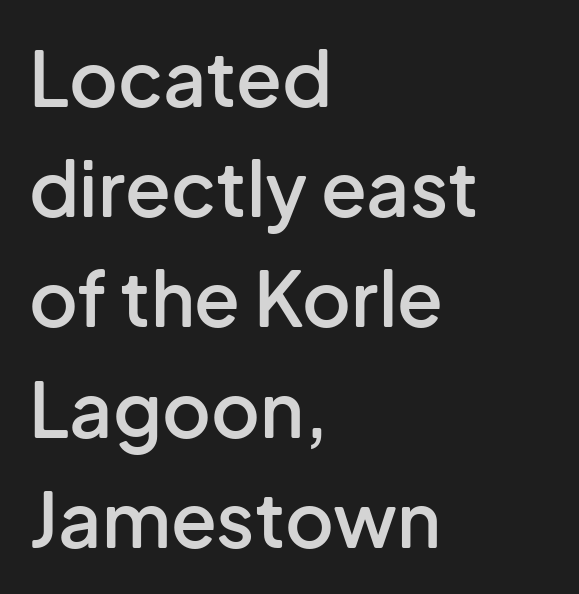
The image shows 75 px semibold sans-serif type, upright; set left-aligned, normal line spacing (1.47x), normal letter spacing, not underlined; low stroke contrast and a medium x-height.
